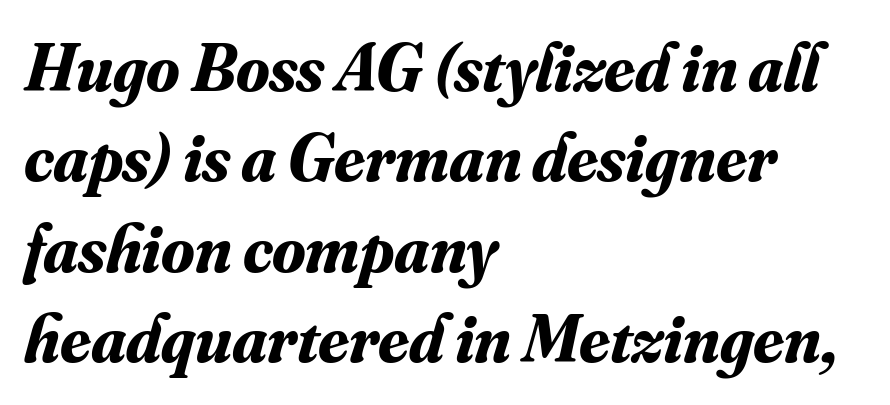
{"serif": "yes", "italic": "yes", "lean": "right", "slant_degrees": 16, "bold": "yes", "weight": "bold", "width": "normal", "stroke_contrast": "medium", "x_height": "small", "monospaced": "no", "underline": "no", "align": "left", "line_spacing": "normal", "line_spacing_ratio": 1.33, "letter_spacing": "normal", "letter_spacing_em": 0.0, "glyph_px": 68}
